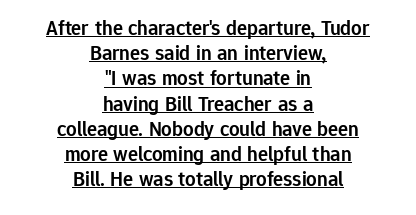
Q: Is the text bold? A: Semi-bold.
Q: Is the text italic (slanted)? A: No, it is upright.
Q: Is the text underlined? A: Yes.
Q: How is the paragraph aligned? A: Centered.
Q: Is the spacing between letters normal or unusually wide? A: Normal.
